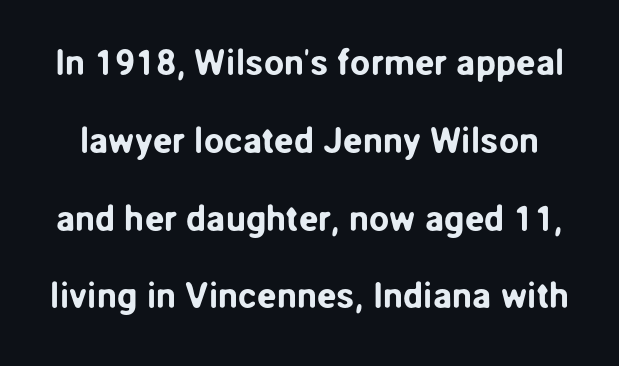
Words appear dense and cohesive because spacing is normal. Check the space under the baseline: it is left empty. This sample has the flowing, uneven cadence of proportional lettering. Style check: upright.
